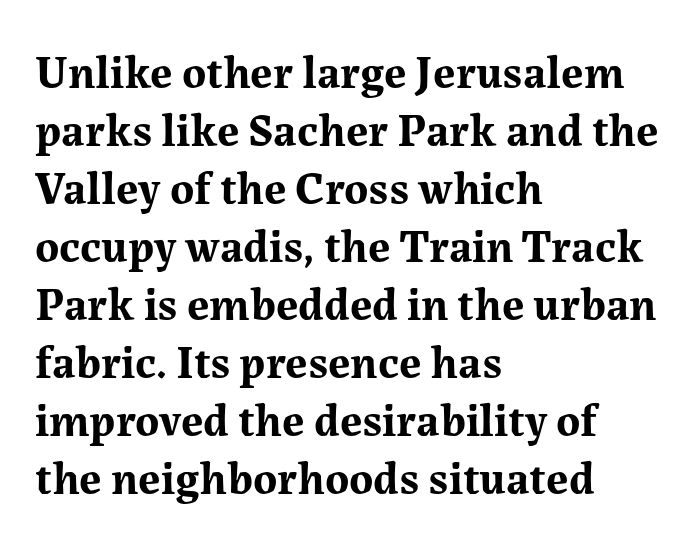
The image shows 46 px bold serif type, upright; set left-aligned, normal line spacing (1.26x), normal letter spacing, not underlined; medium stroke contrast and a medium x-height.
